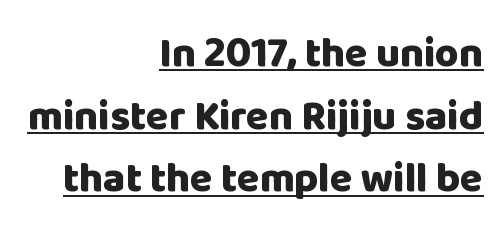
{"serif": "no", "italic": "no", "bold": "yes", "weight": "heavy", "width": "normal", "stroke_contrast": "low", "x_height": "large", "monospaced": "no", "underline": "yes", "align": "right", "line_spacing": "normal", "line_spacing_ratio": 1.53, "letter_spacing": "normal", "letter_spacing_em": 0.0, "glyph_px": 41}
